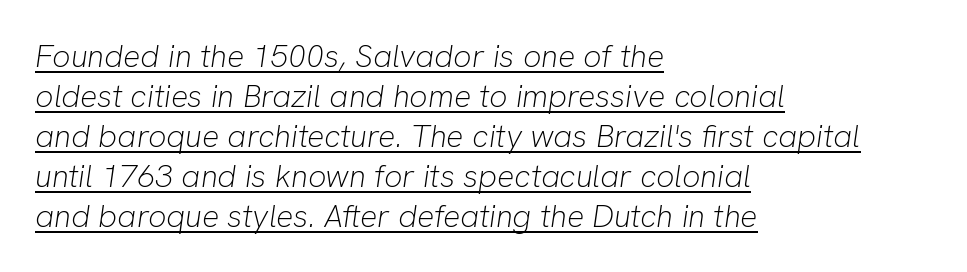
Caption: lettering with a line underneath. The glyphs look as if they've been sheared to an angle. Think standard paragraph weight, or any step lighter than that. A typesetter would call this zero additional tracking. These lines are rendered in a variable-pitch font.
